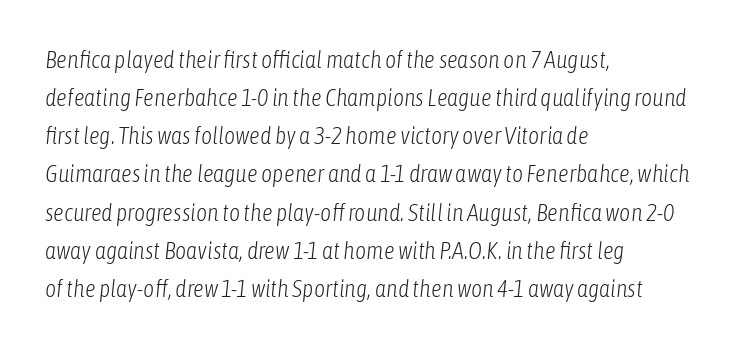
{"italic": "yes", "lean": "right", "slant_degrees": 6, "bold": "no", "underline": "no", "align": "left", "line_spacing": "normal", "line_spacing_ratio": 1.59, "letter_spacing": "normal", "letter_spacing_em": 0.0, "glyph_px": 24}
